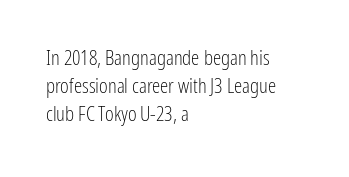
Visually the block forms a straight wall on the left and a jagged coastline on the right. Style check: upright. Bold? No — there's no thickening of the strokes. Notice how descenders clear the ascenders below comfortably — that's standard leading. Each word holds together tightly as a unit, with standard inter-letter gaps.
